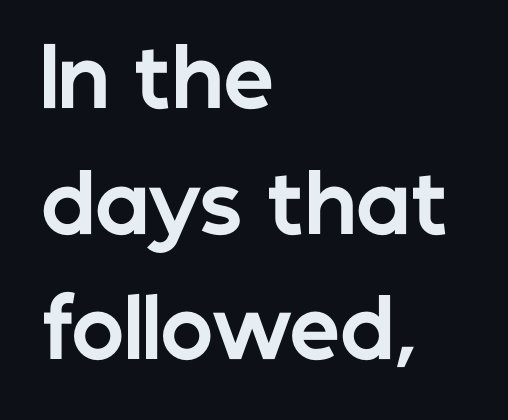
{"serif": "no", "italic": "no", "bold": "yes", "weight": "bold", "width": "normal", "stroke_contrast": "low", "x_height": "medium", "monospaced": "no", "underline": "no", "align": "left", "line_spacing": "normal", "line_spacing_ratio": 1.57, "letter_spacing": "normal", "letter_spacing_em": 0.0, "glyph_px": 80}
